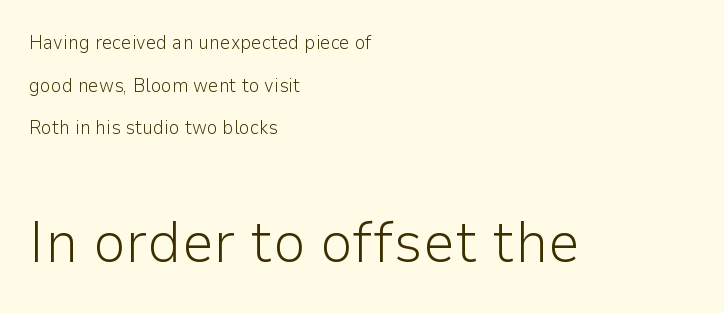
Left-aligned paragraph, ragged on the right. Posture: straight, roman, zero tilt. The strokes are not fattened; the text isn't bold. No word sits above an underline. Horizontal bands of white between lines are thick stripes.
